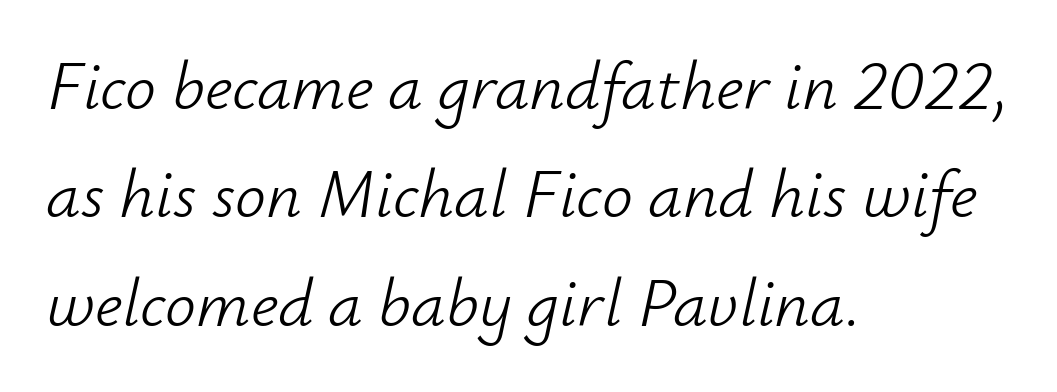
{"italic": "yes", "lean": "right", "slant_degrees": 12, "bold": "no", "weight": "light", "width": "normal", "stroke_contrast": "low", "x_height": "small", "monospaced": "no", "underline": "no", "align": "left", "line_spacing": "normal", "line_spacing_ratio": 1.57, "letter_spacing": "normal", "letter_spacing_em": 0.0, "glyph_px": 69}
